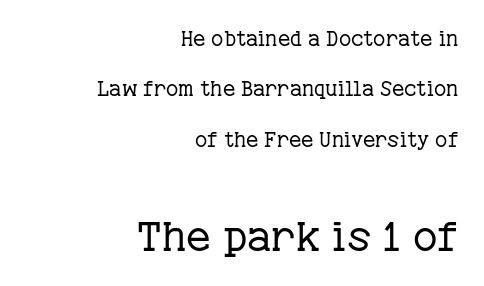
{"serif": "yes", "italic": "no", "bold": "no", "weight": "regular", "width": "normal", "stroke_contrast": "low", "x_height": "medium", "monospaced": "no", "underline": "no", "align": "right", "line_spacing": "loose", "line_spacing_ratio": 2.4, "letter_spacing": "normal", "letter_spacing_em": 0.0, "larger_block": "second", "size_ratio": 2.0, "glyph_px": 42}
